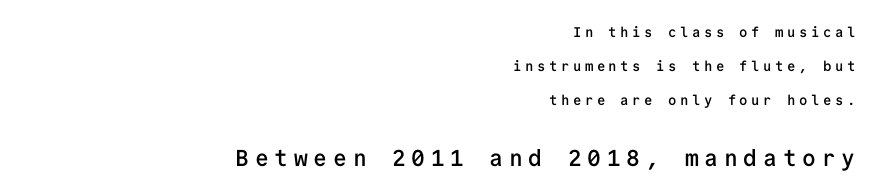
{"italic": "no", "bold": "semi", "underline": "no", "align": "right", "line_spacing": "loose", "line_spacing_ratio": 2.44, "letter_spacing": "wide", "letter_spacing_em": 0.25, "larger_block": "second", "size_ratio": 1.64, "glyph_px": 23}
